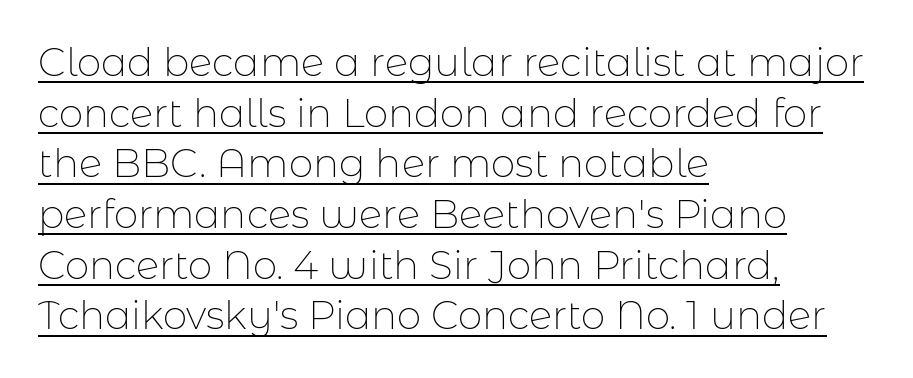
There is no visible air inserted between adjacent glyphs. Do the characters align in a grid? No, the font is proportional. Weight: regular or lighter. Unlike a traditional serif, this face leaves its strokes unadorned. Caption: lettering with a line underneath.
